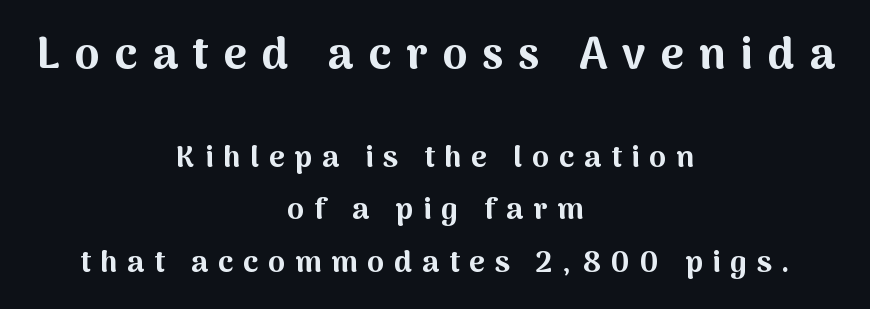
Q: Is the text bold? A: Yes.
Q: Is the text italic (slanted)? A: No, it is upright.
Q: Is the typeface a serif or a sans-serif typeface? A: Sans-serif.
Q: Is the text underlined? A: No.
Q: How is the paragraph aligned? A: Centered.
Q: Is the spacing between letters normal or unusually wide? A: Unusually wide.
Q: Which block of text is set in a larger size, the first (top) or the second (bottom)? A: The first (top) one.
Q: Width (condensed, normal, or wide)? A: Normal.
Q: Stroke contrast? A: Medium.
Q: x-height? A: Medium.
Q: Monospaced? A: No.
